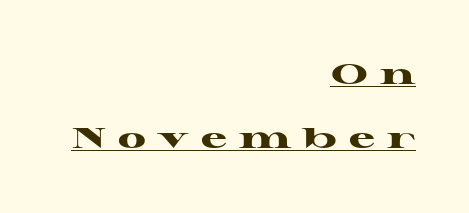
Q: Is the text bold? A: Yes.
Q: Is the text italic (slanted)? A: No, it is upright.
Q: Is the typeface a serif or a sans-serif typeface? A: Serif.
Q: Is the text underlined? A: Yes.
Q: How is the paragraph aligned? A: Right-aligned.
Q: Is the spacing between letters normal or unusually wide? A: Unusually wide.
Q: Is the spacing between lines tight, normal or loose? A: Loose.
Q: Width (condensed, normal, or wide)? A: Wide.
Q: Stroke contrast? A: High.
Q: x-height? A: Medium.
Q: Monospaced? A: No.
